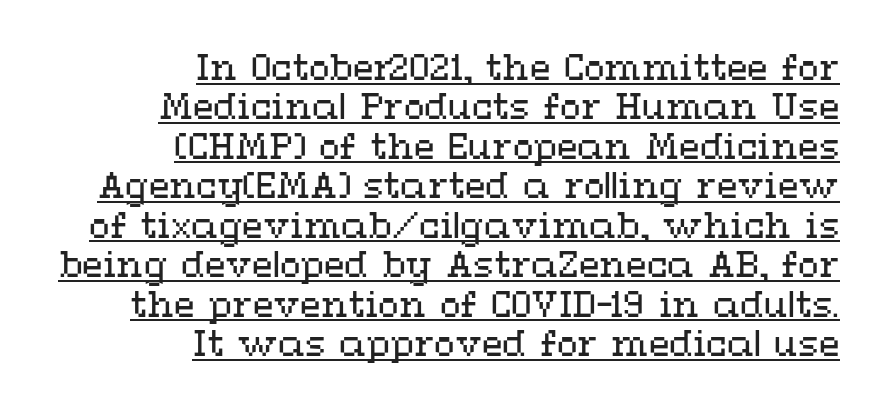
Q: Is the text bold? A: No.
Q: Is the text italic (slanted)? A: No, it is upright.
Q: Is the text underlined? A: Yes.
Q: How is the paragraph aligned? A: Right-aligned.
Q: Is the spacing between letters normal or unusually wide? A: Normal.
Q: Width (condensed, normal, or wide)? A: Wide.
Q: Stroke contrast? A: Medium.
Q: x-height? A: Medium.
Q: Monospaced? A: No.
